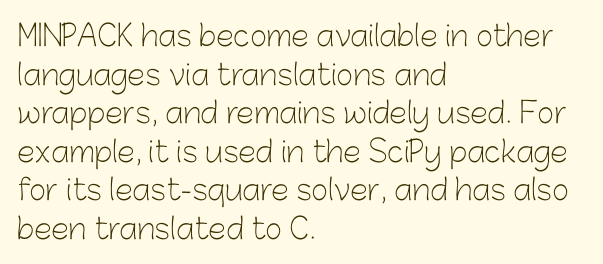
Q: Is the text bold? A: No.
Q: Is the text italic (slanted)? A: No, it is upright.
Q: Is the typeface a serif or a sans-serif typeface? A: Sans-serif.
Q: Is the text underlined? A: No.
Q: How is the paragraph aligned? A: Left-aligned.
Q: Is the spacing between letters normal or unusually wide? A: Normal.
Q: Is the spacing between lines tight, normal or loose? A: Normal.
Q: Width (condensed, normal, or wide)? A: Normal.
Q: Stroke contrast? A: Low.
Q: x-height? A: Medium.
Q: Monospaced? A: No.
